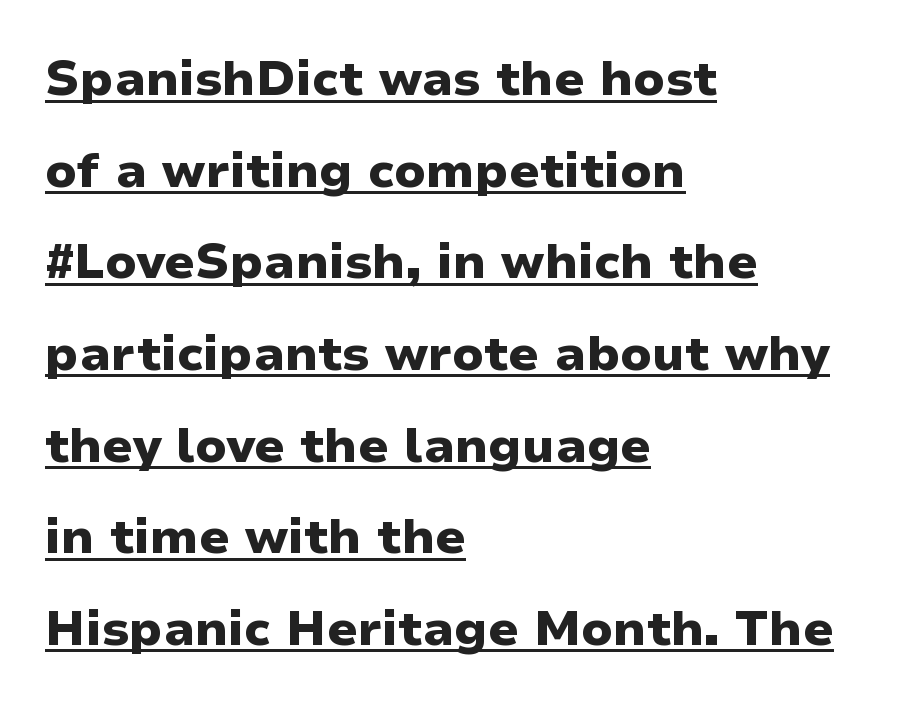
Tracking here is standard; glyphs follow each other at the usual distance. Ordinary non-slanted type is in use. Is this a sans? Yes — the strokes have no serifs. The lines are quadded left. These characters rest on top of a visible drawn line.
